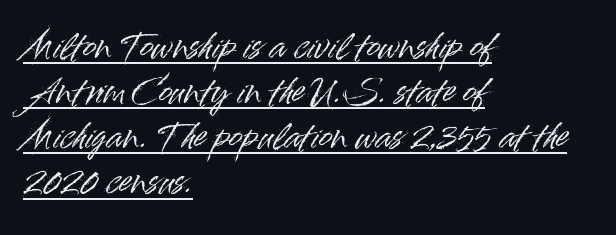
Q: Is the text italic (slanted)? A: Yes.
Q: Is the typeface a serif or a sans-serif typeface? A: Sans-serif.
Q: Is the text underlined? A: Yes.
Q: How is the paragraph aligned? A: Left-aligned.
Q: Is the spacing between letters normal or unusually wide? A: Normal.
Q: Is the spacing between lines tight, normal or loose? A: Normal.
Q: Width (condensed, normal, or wide)? A: Normal.
Q: Stroke contrast? A: High.
Q: x-height? A: Small.
Q: Monospaced? A: No.
